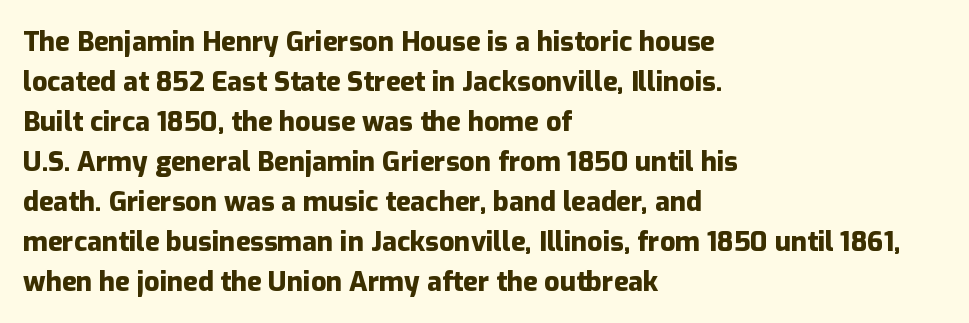
{"italic": "no", "bold": "yes", "underline": "no", "align": "left", "line_spacing": "normal", "line_spacing_ratio": 1.48, "letter_spacing": "normal", "letter_spacing_em": 0.0, "glyph_px": 27}
